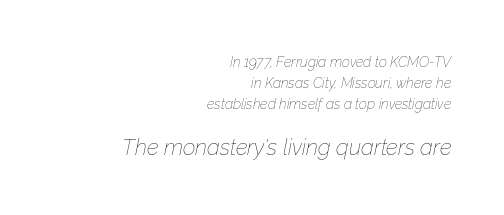
Q: Is the text bold? A: No.
Q: Is the text italic (slanted)? A: Yes, it leans right by about 12 degrees.
Q: Is the text underlined? A: No.
Q: How is the paragraph aligned? A: Right-aligned.
Q: Is the spacing between letters normal or unusually wide? A: Normal.
Q: Is the spacing between lines tight, normal or loose? A: Normal.
Q: Which block of text is set in a larger size, the first (top) or the second (bottom)? A: The second (bottom) one.
